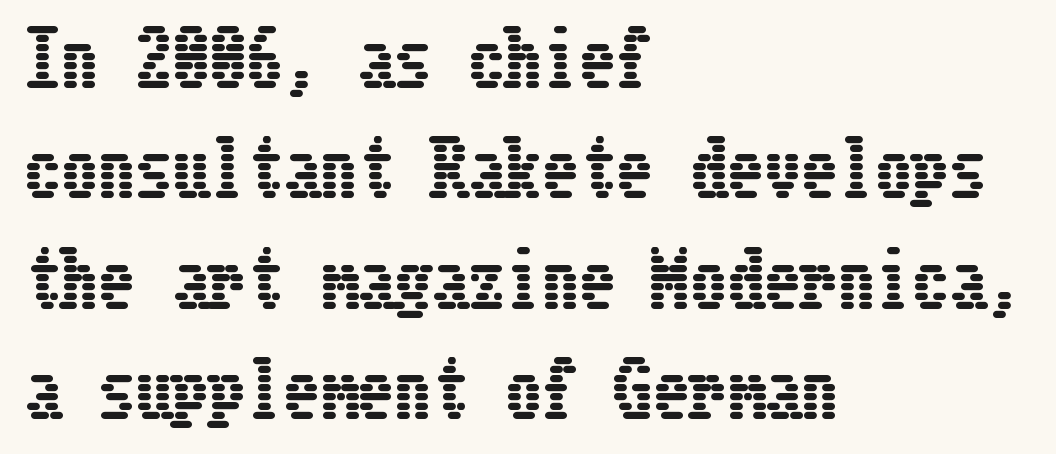
The image shows 74 px condensed type, upright; set left-aligned, normal line spacing (1.49x), normal letter spacing, not underlined; low stroke contrast and a medium x-height.
